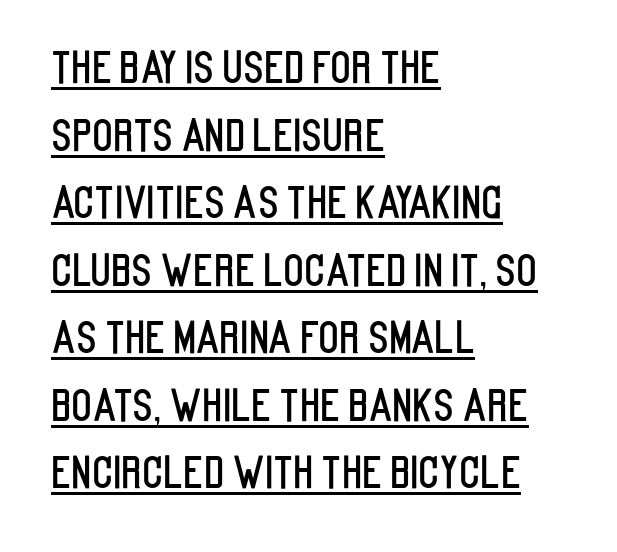
This is the regular roman posture of the typeface. Is there much room between lines? A standard amount, neither cramped nor airy. What stands out about the letter spacing? Nothing — it is the standard amount. The letters advance in unequal steps, a hallmark of proportional type. Beneath each row of characters lies a ruled line. Does the type have serifs? No, each stem ends abruptly.
